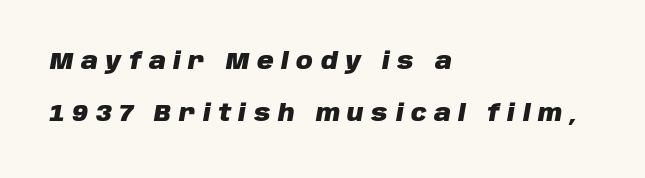
The typesetter chose a ragged-right arrangement here. Look at the tracking — it's clearly loosened, letters drifting apart. Rendered with sloped, italic letterforms. Has an underline been added? It has not.
